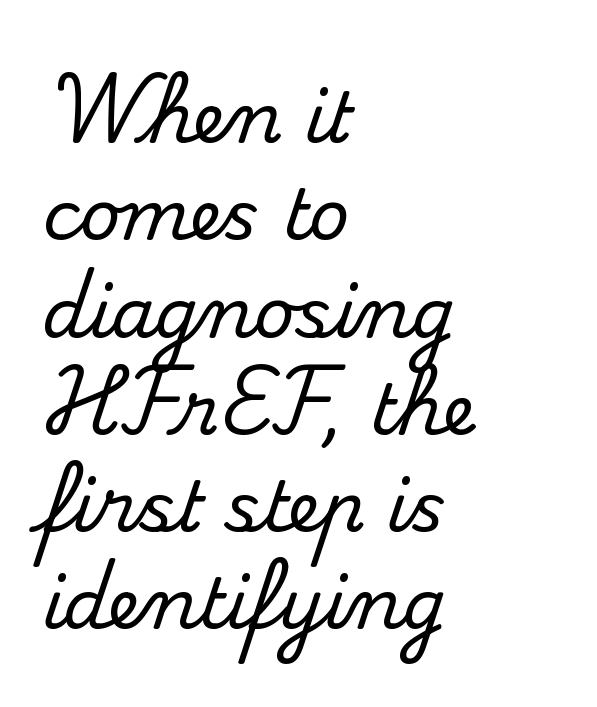
Q: Is the text italic (slanted)? A: Yes.
Q: Is the text underlined? A: No.
Q: How is the paragraph aligned? A: Left-aligned.
Q: Is the spacing between letters normal or unusually wide? A: Normal.
Q: Is the spacing between lines tight, normal or loose? A: Normal.
Q: Width (condensed, normal, or wide)? A: Normal.
Q: Stroke contrast? A: Medium.
Q: x-height? A: Small.
Q: Monospaced? A: No.
